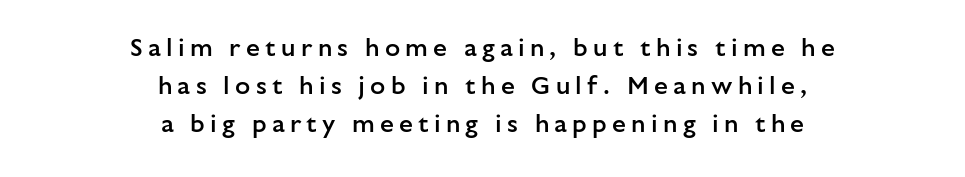
{"italic": "no", "bold": "semi", "underline": "no", "align": "center", "line_spacing": "normal", "line_spacing_ratio": 1.53, "letter_spacing": "wide", "letter_spacing_em": 0.21, "glyph_px": 25}
